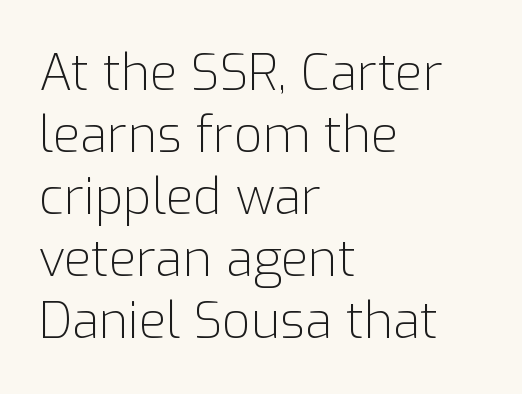
{"serif": "no", "italic": "no", "bold": "no", "weight": "light", "width": "normal", "stroke_contrast": "low", "x_height": "medium", "monospaced": "no", "underline": "no", "align": "left", "line_spacing_ratio": 1.24, "letter_spacing": "normal", "letter_spacing_em": 0.0, "glyph_px": 50}
